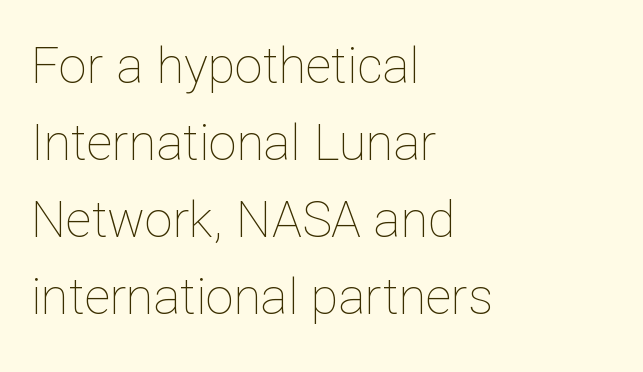
{"italic": "no", "bold": "no", "weight": "thin", "width": "normal", "stroke_contrast": "low", "x_height": "medium", "monospaced": "no", "underline": "no", "align": "left", "line_spacing": "normal", "line_spacing_ratio": 1.54, "letter_spacing": "normal", "letter_spacing_em": 0.0, "glyph_px": 50}
